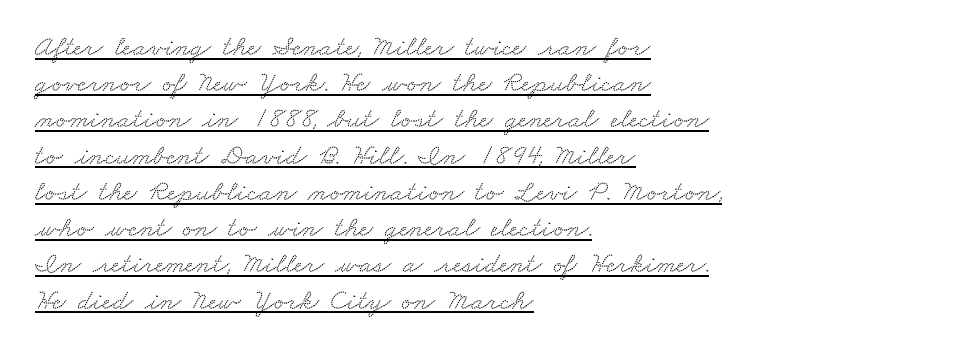
Q: Is the typeface a serif or a sans-serif typeface? A: Serif.
Q: Is the text underlined? A: Yes.
Q: How is the paragraph aligned? A: Left-aligned.
Q: Is the spacing between letters normal or unusually wide? A: Normal.
Q: Is the spacing between lines tight, normal or loose? A: Normal.
Q: Width (condensed, normal, or wide)? A: Wide.
Q: Stroke contrast? A: Low.
Q: x-height? A: Small.
Q: Monospaced? A: No.
